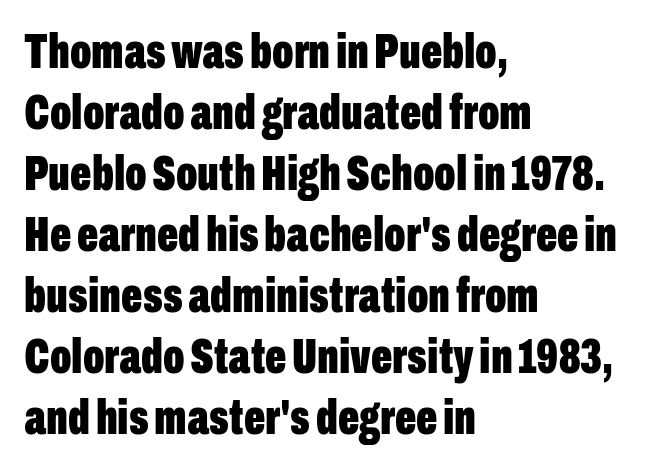
The line texture is even and compact thanks to regular tracking. Regarding serifs, this sample does without them. You can tell it's not italic because the verticals are truly vertical. Stroke thickness is high; the sample reads as a true bold. Do the characters align in a grid? No, the font is proportional.
